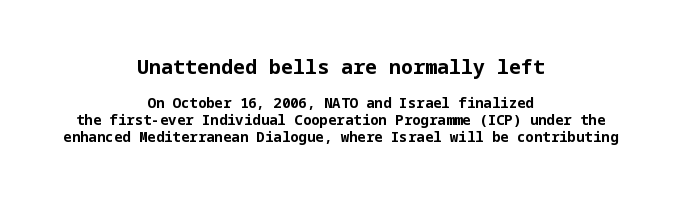
The image shows 20 px bold type, upright; set centered, line spacing 1.23x, normal letter spacing, not underlined; the first (top) block is 1.43x larger.
